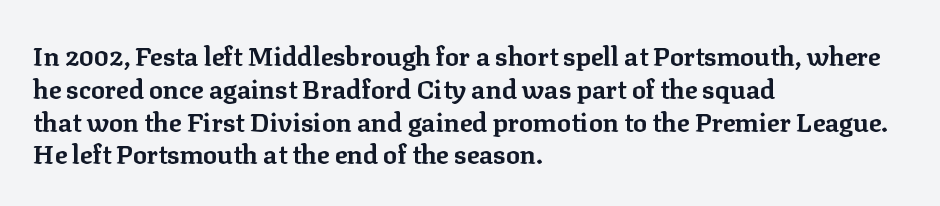
{"italic": "no", "bold": "yes", "underline": "no", "align": "left", "line_spacing": "normal", "line_spacing_ratio": 1.26, "letter_spacing": "normal", "letter_spacing_em": 0.0, "glyph_px": 26}
